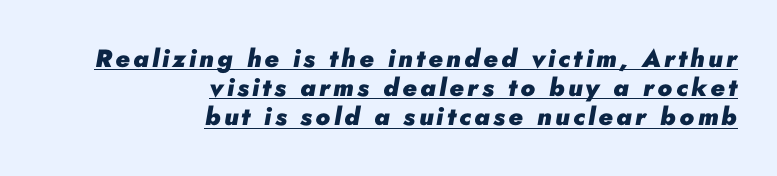
The image shows 25 px bold type, italic (leaning right); set right-aligned, line spacing 1.17x, underlined.
